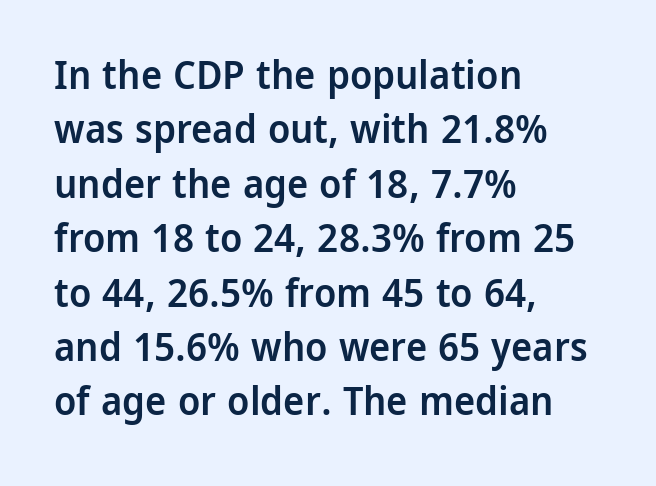
Q: Is the text bold? A: Semi-bold.
Q: Is the text italic (slanted)? A: No, it is upright.
Q: Is the typeface a serif or a sans-serif typeface? A: Sans-serif.
Q: Is the text underlined? A: No.
Q: How is the paragraph aligned? A: Left-aligned.
Q: Is the spacing between letters normal or unusually wide? A: Normal.
Q: Is the spacing between lines tight, normal or loose? A: Normal.
Q: Width (condensed, normal, or wide)? A: Normal.
Q: Stroke contrast? A: Low.
Q: x-height? A: Medium.
Q: Monospaced? A: No.
